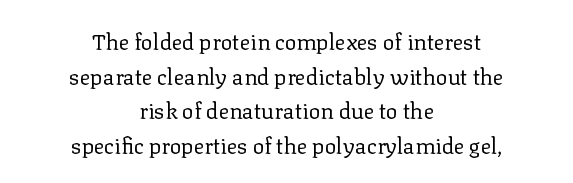
Bare-footed words on every line. No extra tracking has been applied to these lines. These lines sit exactly where default settings would place them. The typesetting does not lean heavy: it is not bold. Layout note: lines centered.
